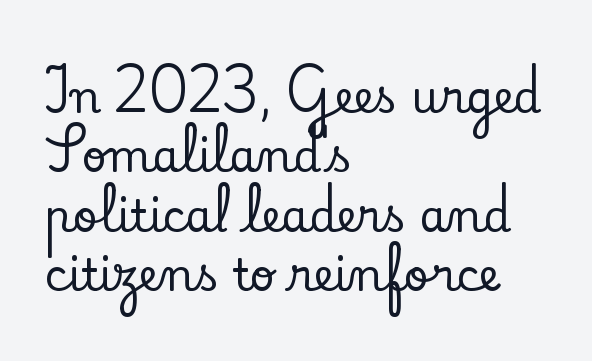
Q: Is the text italic (slanted)? A: No, it is upright.
Q: Is the typeface a serif or a sans-serif typeface? A: Serif.
Q: Is the text underlined? A: No.
Q: How is the paragraph aligned? A: Left-aligned.
Q: Is the spacing between letters normal or unusually wide? A: Normal.
Q: Is the spacing between lines tight, normal or loose? A: Normal.
Q: Width (condensed, normal, or wide)? A: Normal.
Q: Stroke contrast? A: Low.
Q: x-height? A: Small.
Q: Monospaced? A: No.
